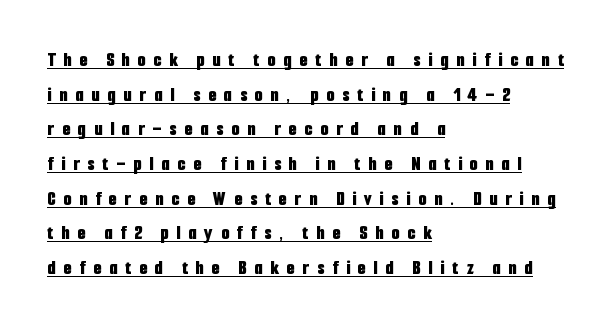
{"italic": "no", "bold": "yes", "underline": "yes", "align": "left", "line_spacing": "normal", "line_spacing_ratio": 1.65, "letter_spacing": "wide", "letter_spacing_em": 0.37, "glyph_px": 21}
